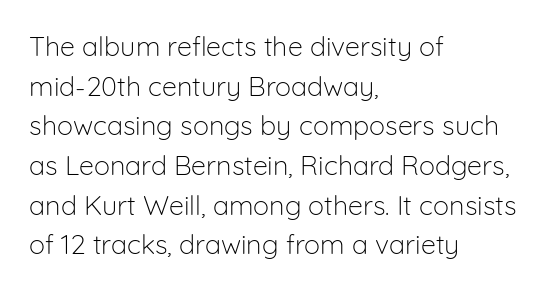
Q: Is the text bold? A: No.
Q: Is the text italic (slanted)? A: No, it is upright.
Q: Is the text underlined? A: No.
Q: How is the paragraph aligned? A: Left-aligned.
Q: Is the spacing between letters normal or unusually wide? A: Normal.
Q: Is the spacing between lines tight, normal or loose? A: Normal.
